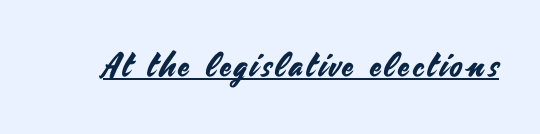
Q: Is the text italic (slanted)? A: Yes.
Q: Is the typeface a serif or a sans-serif typeface? A: Sans-serif.
Q: Is the text underlined? A: Yes.
Q: Width (condensed, normal, or wide)? A: Normal.
Q: Stroke contrast? A: Medium.
Q: x-height? A: Small.
Q: Monospaced? A: No.
